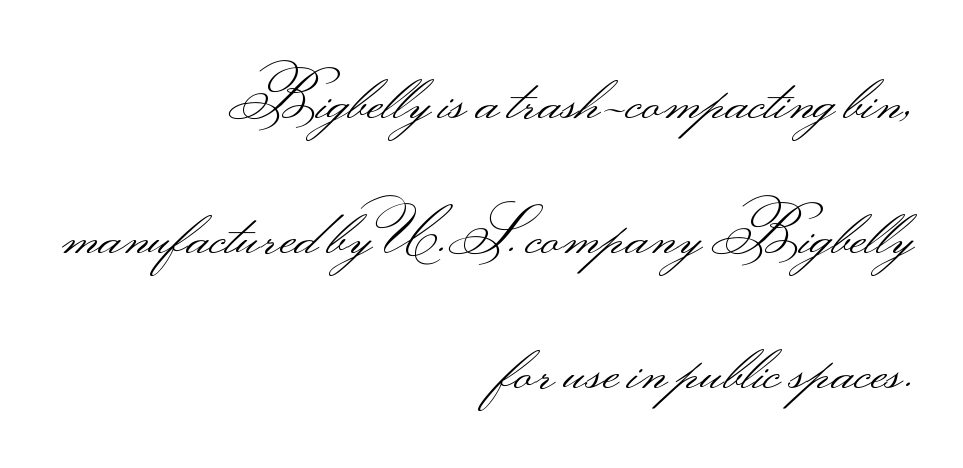
{"serif": "no", "bold": "no", "weight": "light", "width": "wide", "stroke_contrast": "medium", "monospaced": "no", "underline": "no", "align": "right", "line_spacing": "loose", "line_spacing_ratio": 2.11, "letter_spacing": "normal", "letter_spacing_em": 0.0, "glyph_px": 64}
